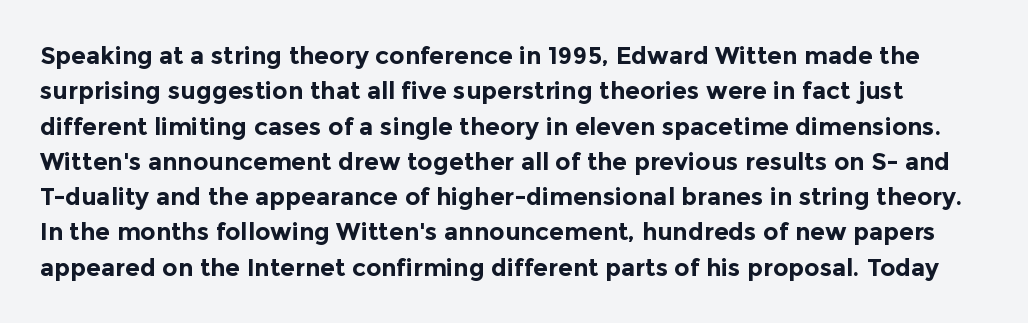
The image shows 24 px bold type, upright; set normal line spacing (1.47x), normal letter spacing, not underlined.
